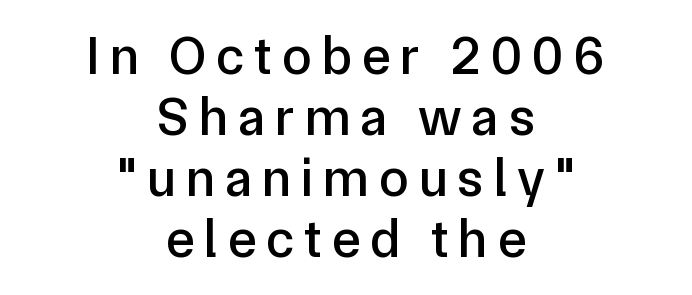
A sans-serif font was chosen for this passage. The paragraph shown floats in the horizontal middle. Vertically, the passage feels compressed, each row crowding the next. Check under the words: just untouched page. Ascenders rise straight up at ninety degrees. Looks like regular typesetting: each glyph gets only the width it needs.
